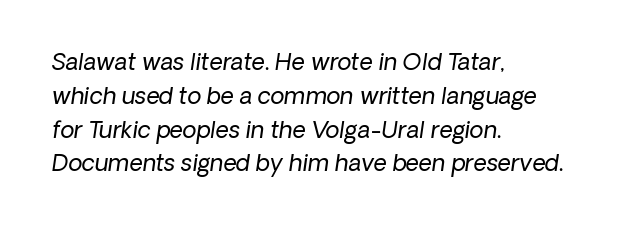
The image shows 23 px text type, italic (leaning right); set left-aligned, normal line spacing (1.47x), normal letter spacing, not underlined.
